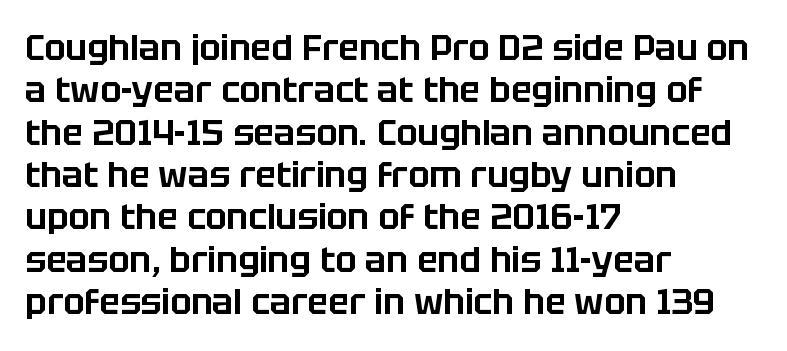
Rendered with straight, roman letterforms. Has an underline been added? It has not. No extra tracking has been applied to these lines. The rendering shows plain stroke endings on the letterforms — a sans-serif design. This sample has the flowing, uneven cadence of proportional lettering. These lines stack with their left ends in a neat column.
